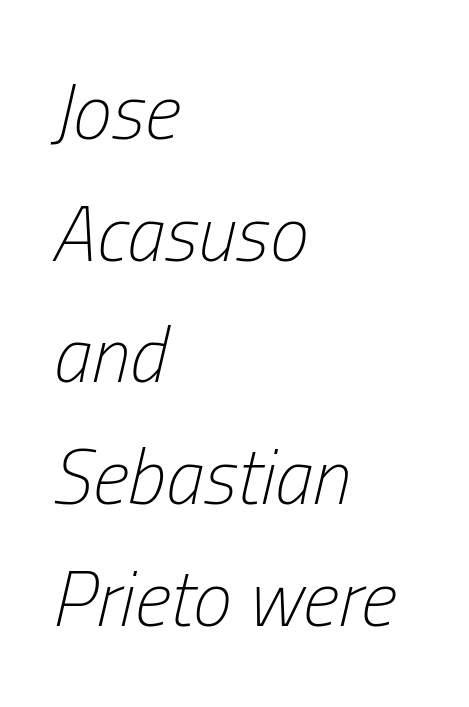
{"italic": "yes", "lean": "right", "slant_degrees": 13, "bold": "no", "weight": "light", "width": "condensed", "stroke_contrast": "low", "x_height": "medium", "monospaced": "no", "underline": "no", "align": "left", "line_spacing": "normal", "line_spacing_ratio": 1.56, "letter_spacing": "normal", "letter_spacing_em": 0.0, "glyph_px": 78}
